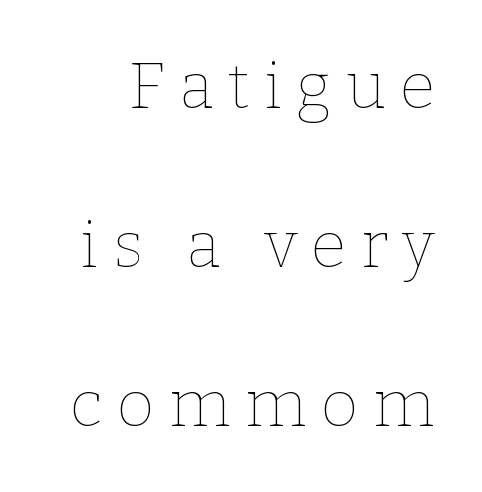
The image shows 65 px thin type, upright; set loose line spacing (2.45x), unusually wide letter spacing (+0.22 em), not underlined; low stroke contrast and a medium x-height.
